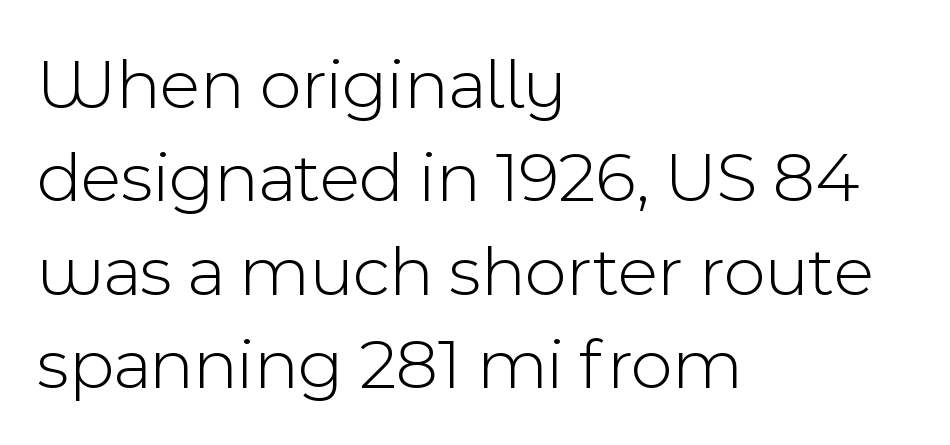
{"serif": "no", "italic": "no", "bold": "no", "weight": "light", "width": "normal", "x_height": "medium", "monospaced": "no", "underline": "no", "align": "left", "line_spacing": "normal", "line_spacing_ratio": 1.28, "letter_spacing": "normal", "letter_spacing_em": 0.0, "glyph_px": 73}
